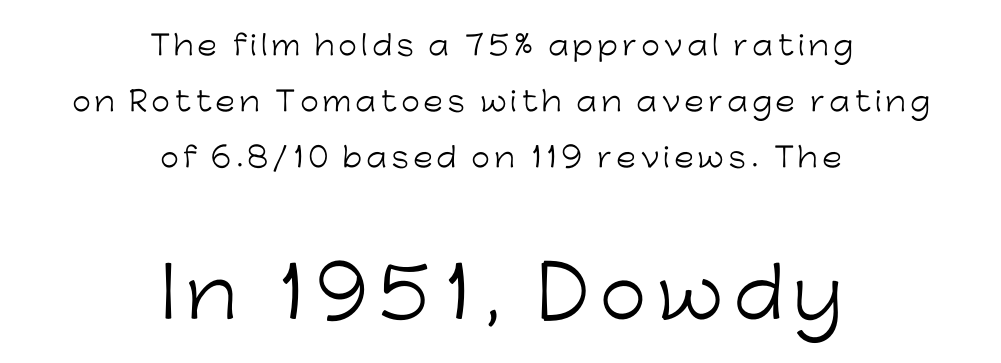
{"serif": "no", "italic": "no", "bold": "no", "weight": "light", "width": "normal", "stroke_contrast": "low", "x_height": "medium", "monospaced": "no", "underline": "no", "align": "center", "line_spacing": "loose", "line_spacing_ratio": 2.08, "larger_block": "second", "size_ratio": 2.52, "glyph_px": 68}
